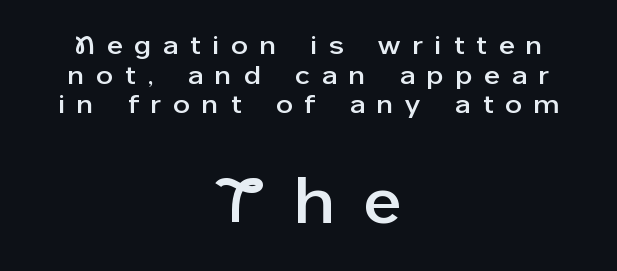
Two sizes are in play, and the larger belongs to the second block. These lines are centered, leaving both edges ragged. No italicization has been applied; the sample stays upright. Stroke terminals: plain, sans-serif.
